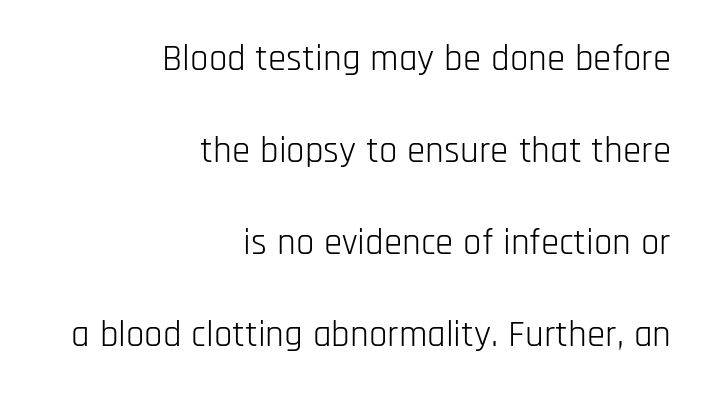
Q: Is the text bold? A: No.
Q: Is the text italic (slanted)? A: No, it is upright.
Q: Is the typeface a serif or a sans-serif typeface? A: Sans-serif.
Q: Is the text underlined? A: No.
Q: How is the paragraph aligned? A: Right-aligned.
Q: Is the spacing between letters normal or unusually wide? A: Normal.
Q: Is the spacing between lines tight, normal or loose? A: Loose.
Q: Width (condensed, normal, or wide)? A: Condensed.
Q: Stroke contrast? A: Low.
Q: x-height? A: Large.
Q: Monospaced? A: No.
